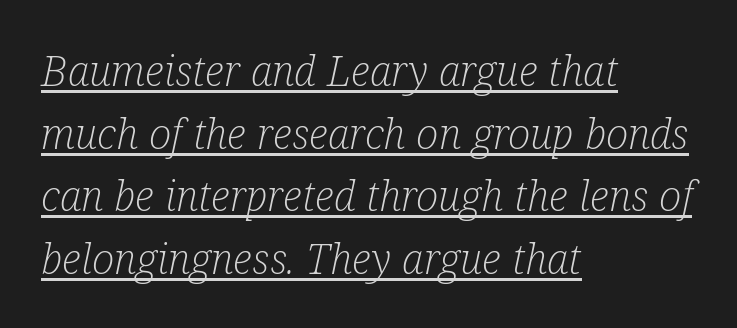
Q: Is the text bold? A: No.
Q: Is the text italic (slanted)? A: Yes, it leans right by about 12 degrees.
Q: Is the typeface a serif or a sans-serif typeface? A: Serif.
Q: Is the text underlined? A: Yes.
Q: How is the paragraph aligned? A: Left-aligned.
Q: Is the spacing between letters normal or unusually wide? A: Normal.
Q: Is the spacing between lines tight, normal or loose? A: Normal.
Q: Width (condensed, normal, or wide)? A: Condensed.
Q: Stroke contrast? A: Low.
Q: x-height? A: Medium.
Q: Monospaced? A: No.
